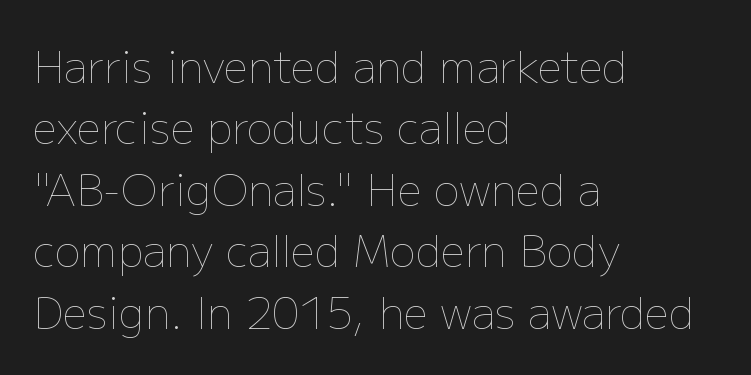
{"italic": "no", "bold": "no", "weight": "thin", "width": "normal", "stroke_contrast": "low", "x_height": "medium", "monospaced": "no", "underline": "no", "align": "left", "line_spacing": "normal", "line_spacing_ratio": 1.43, "letter_spacing": "normal", "letter_spacing_em": 0.0, "glyph_px": 43}
